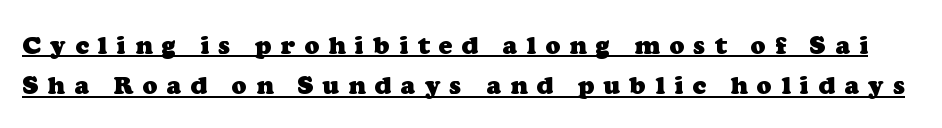
The image shows 25 px bold type; set normal line spacing (1.62x), unusually wide letter spacing (+0.37 em), underlined.
